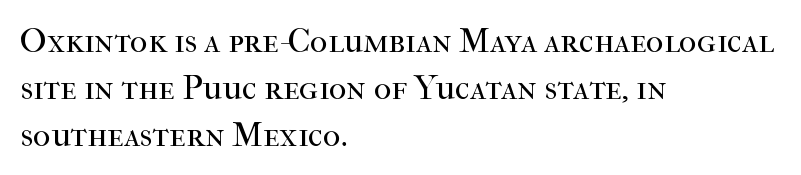
Q: Is the text bold? A: No.
Q: Is the text italic (slanted)? A: No, it is upright.
Q: Is the typeface a serif or a sans-serif typeface? A: Serif.
Q: Is the text underlined? A: No.
Q: How is the paragraph aligned? A: Left-aligned.
Q: Is the spacing between letters normal or unusually wide? A: Normal.
Q: Is the spacing between lines tight, normal or loose? A: Normal.
Q: Width (condensed, normal, or wide)? A: Normal.
Q: Stroke contrast? A: High.
Q: x-height? A: Medium.
Q: Monospaced? A: No.
